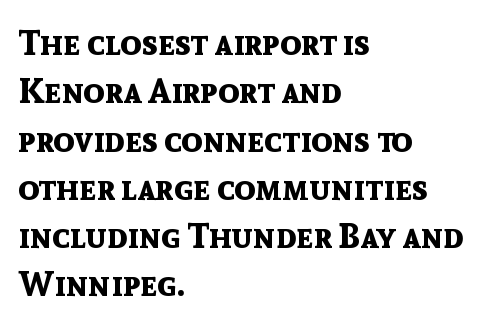
Vertical spacing — default. Check where the strokes stop: nothing finishes them off — pure sans. Spacing verdict: proportional, widths tailored to each character. As a designer I'd log this as weight 700, bold.
